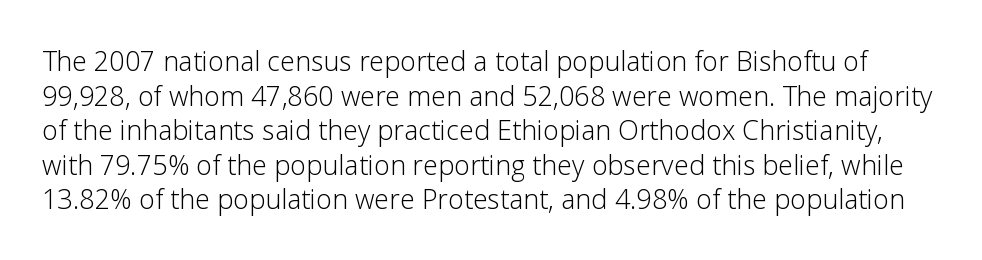
Q: Is the text bold? A: No.
Q: Is the text italic (slanted)? A: No, it is upright.
Q: Is the text underlined? A: No.
Q: Is the spacing between letters normal or unusually wide? A: Normal.
Q: Is the spacing between lines tight, normal or loose? A: Normal.
